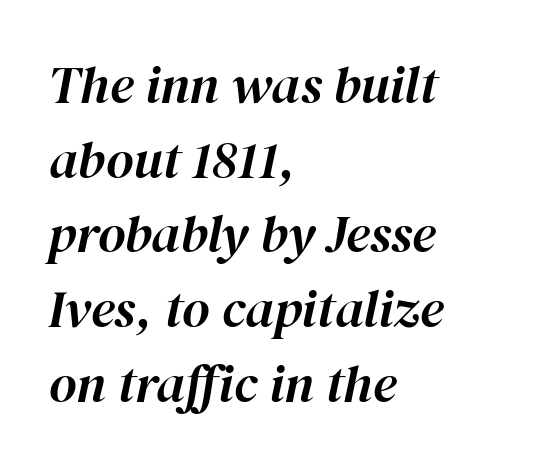
{"italic": "yes", "lean": "right", "slant_degrees": 12, "width": "normal", "stroke_contrast": "high", "x_height": "medium", "monospaced": "no", "underline": "no", "align": "left", "line_spacing": "normal", "line_spacing_ratio": 1.41, "letter_spacing": "normal", "letter_spacing_em": 0.0, "glyph_px": 53}
